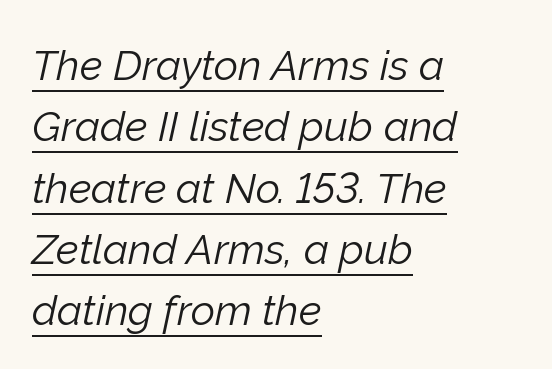
Horizontal alignment here is leftward, the default for most running prose. Compared with undecorated copy, this sample adds a rule below the words. You could call the tracking neutral — neither tight nor loose. Proportional: the letters do not fall into vertical columns.
